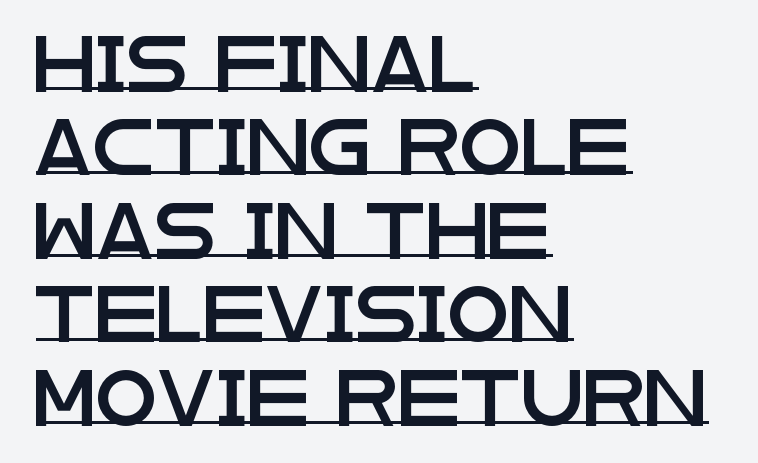
Unlike a traditional serif, this face leaves its strokes unadorned. Glyph-to-glyph distance matches everyday printed text. Emphasis is given by a line drawn under the lettering. Character widths vary here, with narrow letters taking less room than wide ones. Vertically, the passage feels balanced, rows spaced as you'd expect. Every character sits straight up, as roman type does.
